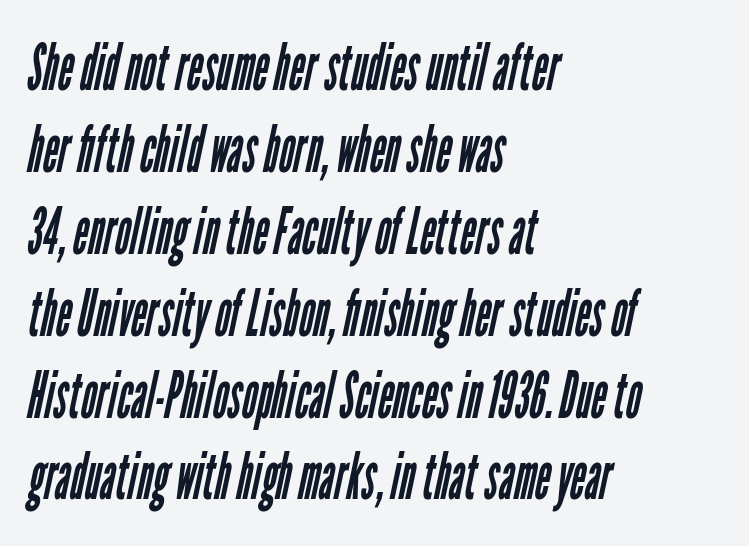
Nothing sits at the stroke ends, so this counts as sans-serif. The type is set solid horizontally, with unmodified tracking. One-word summary of the alignment: left. Is the stroke heavy? The answer is a plain regular-or-lighter.
